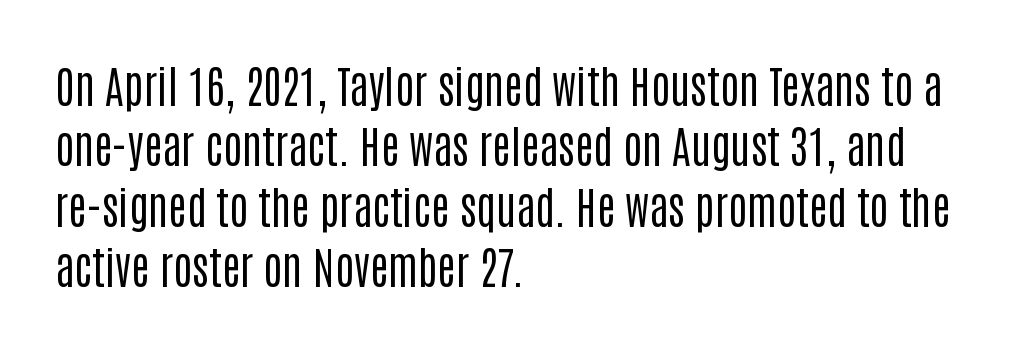
Every character sits straight up, as roman type does. Every row of glyphs begins at an identical x-position on the left. Does the type have serifs? No, each stem ends abruptly. A bare baseline throughout the passage. Character widths vary here, with narrow letters taking less room than wide ones. The block of text has a typical density, with ordinary space between rows.
